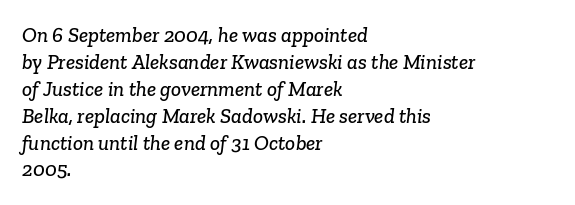
{"underline": "no", "align": "left", "line_spacing": "normal", "line_spacing_ratio": 1.28, "letter_spacing": "normal", "letter_spacing_em": 0.0, "glyph_px": 21}
